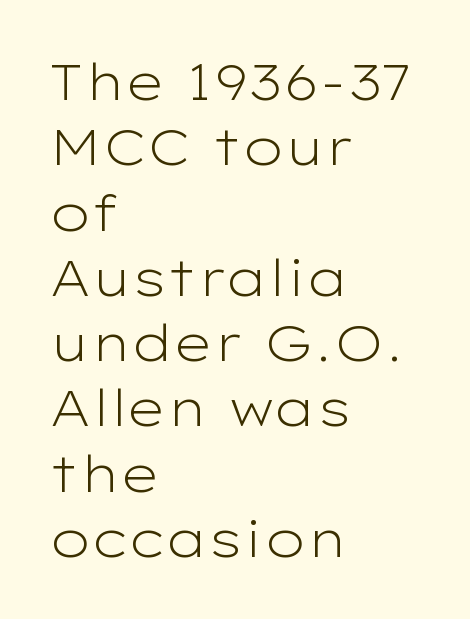
Q: Is the text bold? A: No.
Q: Is the text italic (slanted)? A: No, it is upright.
Q: Is the typeface a serif or a sans-serif typeface? A: Sans-serif.
Q: Is the text underlined? A: No.
Q: How is the paragraph aligned? A: Left-aligned.
Q: Is the spacing between letters normal or unusually wide? A: Normal.
Q: Is the spacing between lines tight, normal or loose? A: Normal.
Q: Width (condensed, normal, or wide)? A: Wide.
Q: Stroke contrast? A: Low.
Q: x-height? A: Medium.
Q: Monospaced? A: No.
